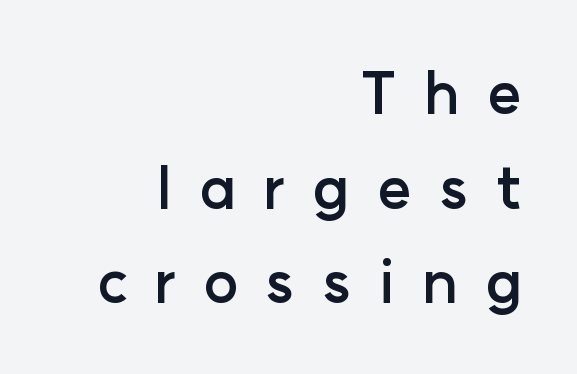
{"serif": "no", "italic": "no", "bold": "yes", "weight": "semibold", "width": "normal", "stroke_contrast": "low", "x_height": "medium", "monospaced": "no", "underline": "no", "align": "right", "line_spacing": "normal", "line_spacing_ratio": 1.63, "letter_spacing": "wide", "letter_spacing_em": 0.47, "glyph_px": 58}
